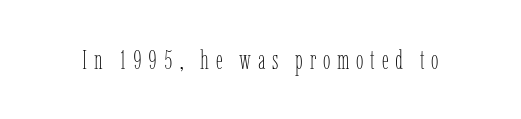
Q: Is the text bold? A: No.
Q: Is the text italic (slanted)? A: No, it is upright.
Q: Is the text underlined? A: No.
Q: Is the spacing between letters normal or unusually wide? A: Unusually wide.
